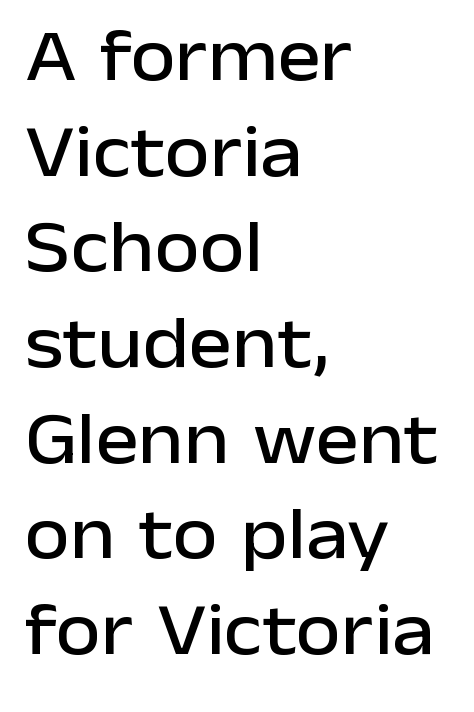
{"serif": "no", "italic": "no", "width": "normal", "stroke_contrast": "low", "x_height": "medium", "monospaced": "no", "underline": "no", "align": "left", "line_spacing": "normal", "line_spacing_ratio": 1.31, "letter_spacing": "normal", "letter_spacing_em": 0.0, "glyph_px": 73}
